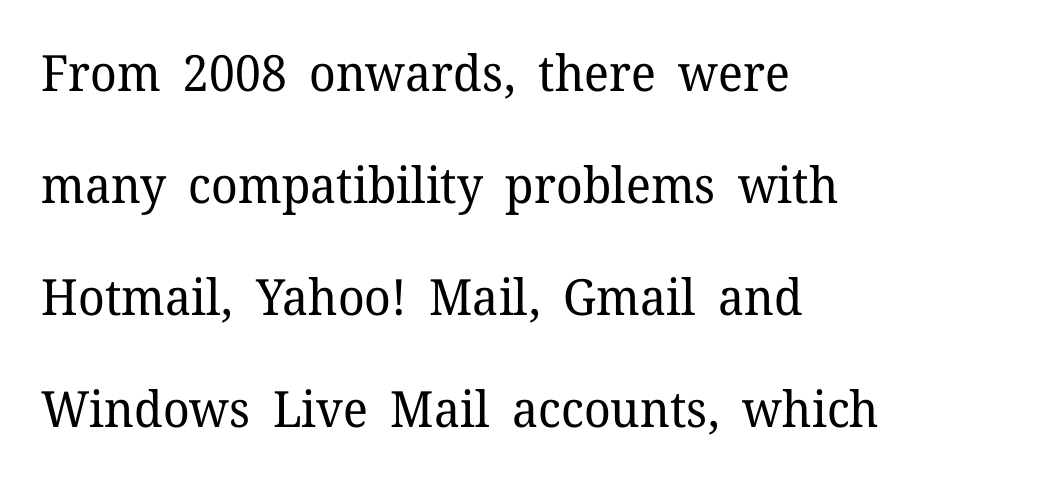
The image shows 50 px regular-weight serif type, upright; set left-aligned, loose line spacing (2.24x), normal letter spacing, not underlined; low stroke contrast and a medium x-height.
